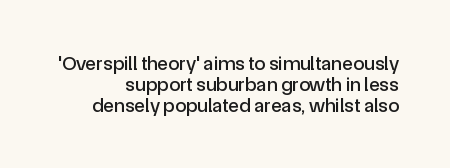
Q: Is the text italic (slanted)? A: No, it is upright.
Q: Is the text underlined? A: No.
Q: Is the spacing between letters normal or unusually wide? A: Normal.
Q: Is the spacing between lines tight, normal or loose? A: Tight.
